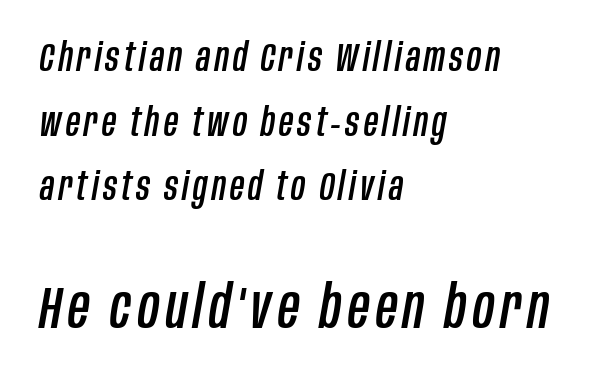
Q: Is the text italic (slanted)? A: Yes, it leans right by about 10 degrees.
Q: Is the text underlined? A: No.
Q: How is the paragraph aligned? A: Left-aligned.
Q: Is the spacing between lines tight, normal or loose? A: Normal.
Q: Which block of text is set in a larger size, the first (top) or the second (bottom)? A: The second (bottom) one.
Q: Width (condensed, normal, or wide)? A: Condensed.
Q: Stroke contrast? A: Low.
Q: x-height? A: Large.
Q: Monospaced? A: No.
